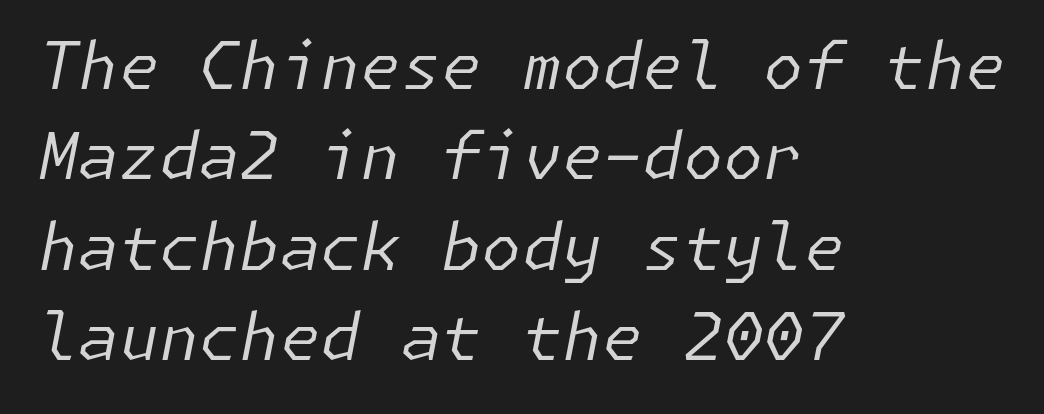
{"italic": "yes", "lean": "right", "slant_degrees": 11, "bold": "no", "weight": "regular", "width": "normal", "stroke_contrast": "low", "x_height": "medium", "underline": "no", "align": "left", "line_spacing": "normal", "line_spacing_ratio": 1.39, "letter_spacing": "normal", "letter_spacing_em": 0.0, "glyph_px": 65}
